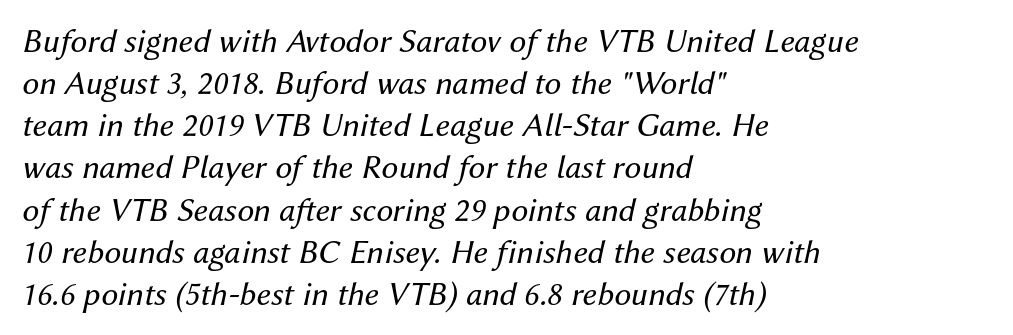
{"italic": "yes", "lean": "right", "slant_degrees": 12, "bold": "no", "weight": "regular", "width": "normal", "stroke_contrast": "medium", "x_height": "medium", "monospaced": "no", "underline": "no", "align": "left", "line_spacing_ratio": 1.24, "letter_spacing": "normal", "letter_spacing_em": 0.0, "glyph_px": 34}
